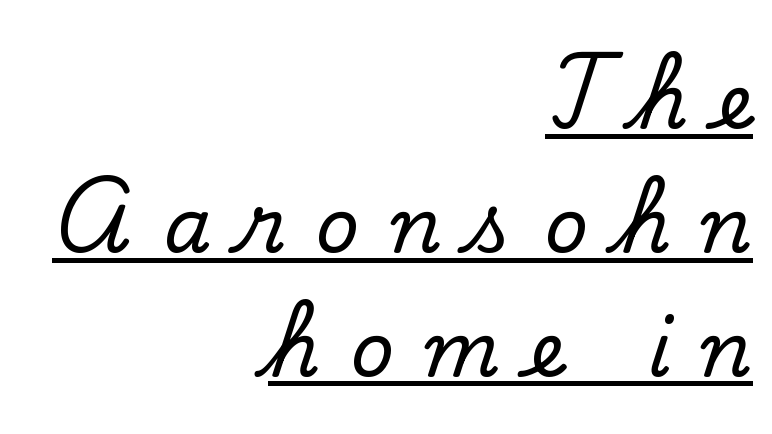
This sample uses a serif face. Is this a fixed-width face? No — the glyphs have proportional, varying widths. These lines stack with their right ends in a neat column. Interline gaps are of average width in this sample. Characters follow at a spacing far wider than the type designer built in.
